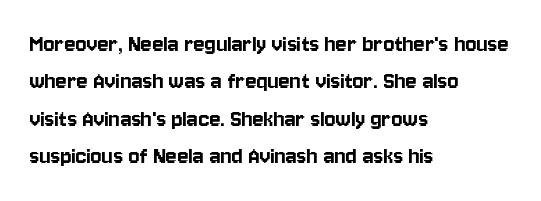
{"italic": "no", "underline": "no", "align": "left", "line_spacing": "normal", "line_spacing_ratio": 1.44, "letter_spacing": "normal", "letter_spacing_em": 0.0, "glyph_px": 26}
